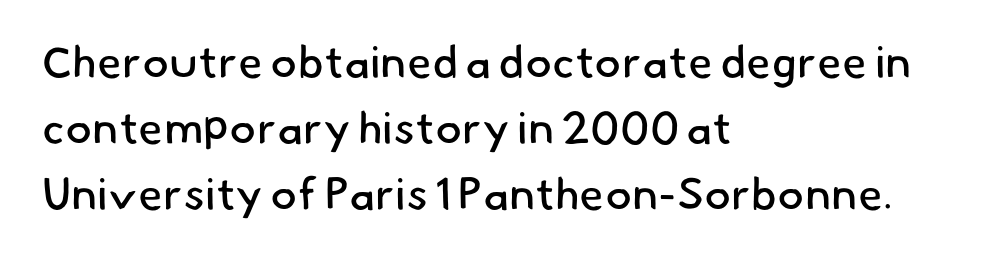
Has an underline been added? It has not. Observe the absence of serifs on each vertical stroke in this sample. These glyphs show unthickened strokes, regular width or finer. This sample is left-justified, so line endings fall wherever the words run out.
